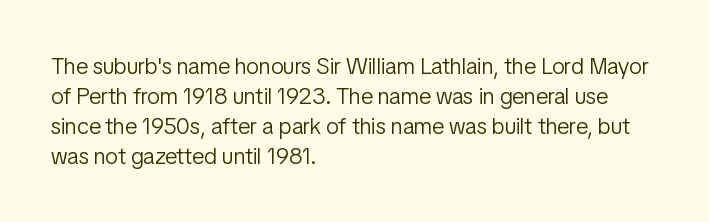
{"italic": "no", "bold": "no", "underline": "no", "align": "left", "line_spacing": "normal", "line_spacing_ratio": 1.3, "letter_spacing": "normal", "letter_spacing_em": 0.0, "glyph_px": 23}
